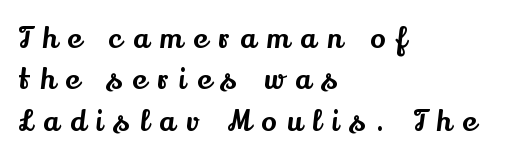
{"serif": "yes", "width": "normal", "stroke_contrast": "medium", "x_height": "small", "monospaced": "no", "underline": "no", "align": "left", "line_spacing": "normal", "line_spacing_ratio": 1.48, "letter_spacing": "wide", "letter_spacing_em": 0.4, "glyph_px": 28}
